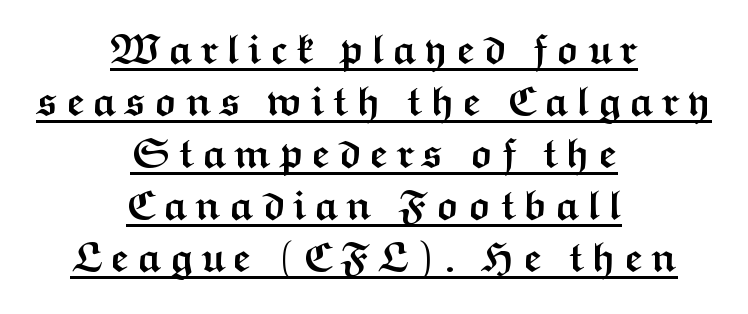
{"serif": "no", "italic": "no", "bold": "yes", "weight": "semibold", "width": "wide", "stroke_contrast": "medium", "x_height": "medium", "monospaced": "no", "underline": "yes", "align": "center", "line_spacing": "normal", "line_spacing_ratio": 1.27, "glyph_px": 41}
